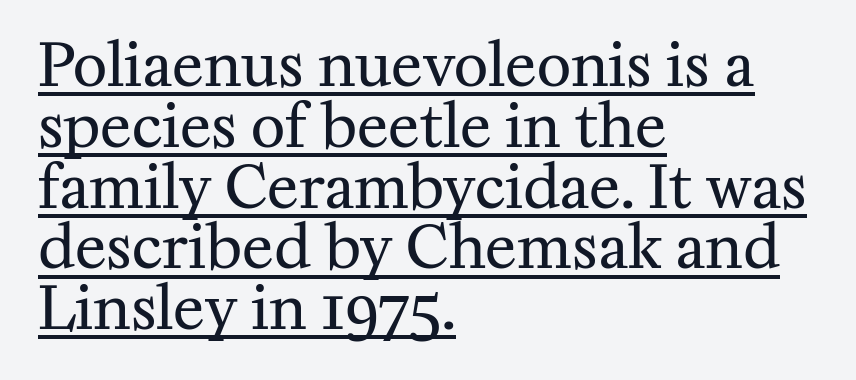
Q: Is the text bold? A: No.
Q: Is the text italic (slanted)? A: No, it is upright.
Q: Is the typeface a serif or a sans-serif typeface? A: Serif.
Q: Is the text underlined? A: Yes.
Q: How is the paragraph aligned? A: Left-aligned.
Q: Is the spacing between letters normal or unusually wide? A: Normal.
Q: Is the spacing between lines tight, normal or loose? A: Tight.
Q: Width (condensed, normal, or wide)? A: Normal.
Q: Stroke contrast? A: Medium.
Q: x-height? A: Medium.
Q: Monospaced? A: No.
